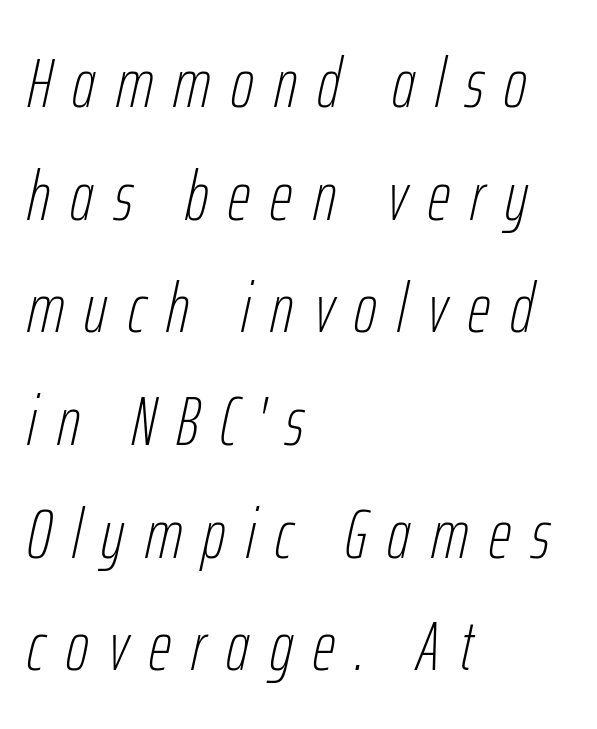
Someone cranked the tracking dial way up on this one. Is the stroke heavy? The answer is a plain regular-or-lighter. Does the lettering tilt? It does — this is italic. The space beneath each line is pristine and unruled.
